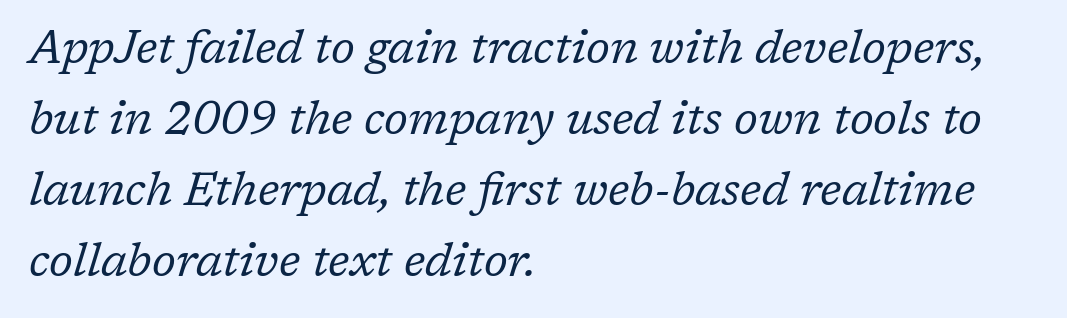
The image shows 46 px regular-weight serif type, italic (leaning right); set left-aligned, normal line spacing (1.54x), normal letter spacing, not underlined; low stroke contrast and a medium x-height.
